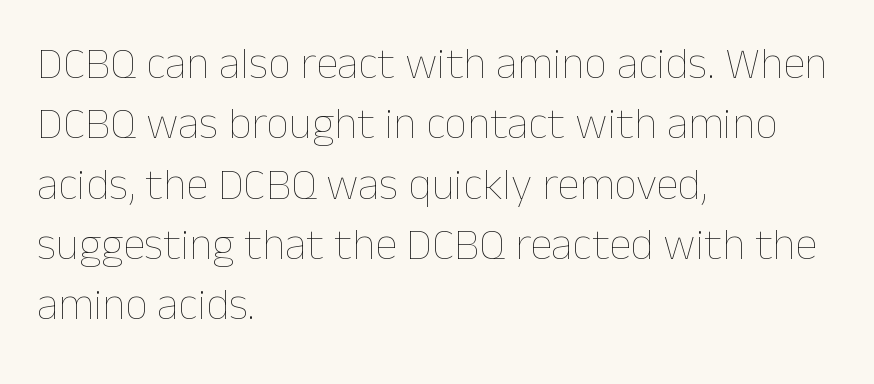
{"italic": "no", "bold": "no", "weight": "thin", "width": "normal", "stroke_contrast": "low", "x_height": "medium", "monospaced": "no", "underline": "no", "align": "left", "line_spacing": "normal", "line_spacing_ratio": 1.34, "letter_spacing": "normal", "letter_spacing_em": 0.0, "glyph_px": 45}
